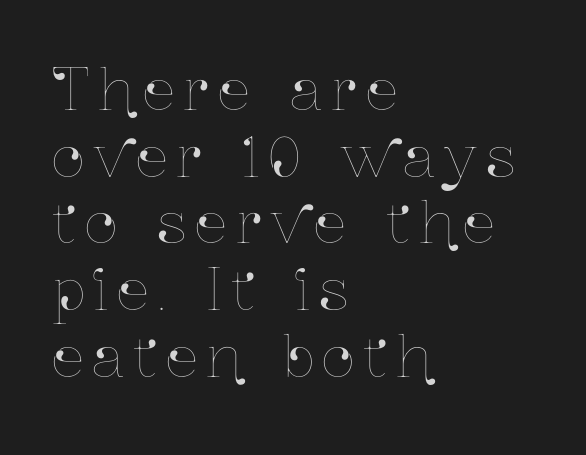
Ordinary non-slanted type is in use. This sample has the flowing, uneven cadence of proportional lettering. Every row of glyphs begins at an identical x-position on the left. Check the space under the baseline: it is left empty.
